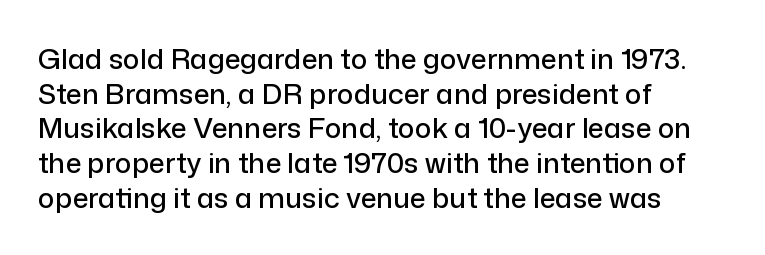
{"serif": "no", "italic": "no", "width": "normal", "stroke_contrast": "low", "x_height": "medium", "monospaced": "no", "underline": "no", "align": "left", "line_spacing_ratio": 1.24, "letter_spacing": "normal", "letter_spacing_em": 0.0, "glyph_px": 28}
